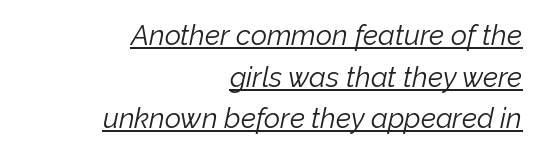
{"italic": "yes", "lean": "right", "slant_degrees": 12, "bold": "no", "weight": "light", "width": "normal", "stroke_contrast": "low", "x_height": "medium", "monospaced": "no", "underline": "yes", "align": "right", "line_spacing": "normal", "line_spacing_ratio": 1.49, "letter_spacing": "normal", "letter_spacing_em": 0.0, "glyph_px": 28}
